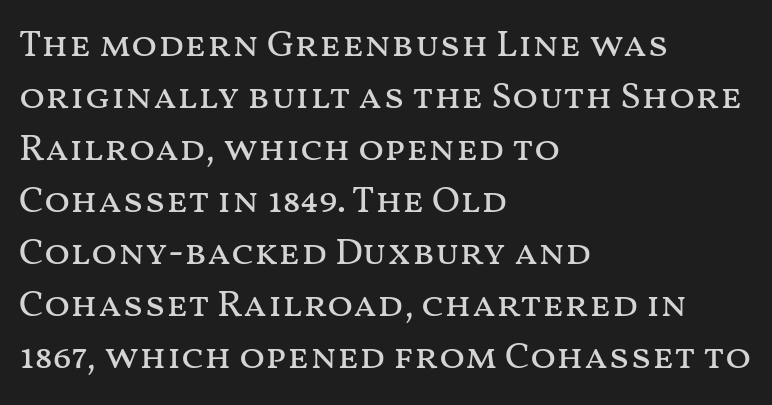
What stands out about the letter spacing? Nothing — it is the standard amount. Italic? Not at all — the glyphs are vertical. The space between consecutive lines is moderate. The setting favours the left margin, as ordinary paragraphs usually do. Each letter keeps its own natural width here, so spacing adapts to shape. Stem width sits at or under what a default text font uses.
